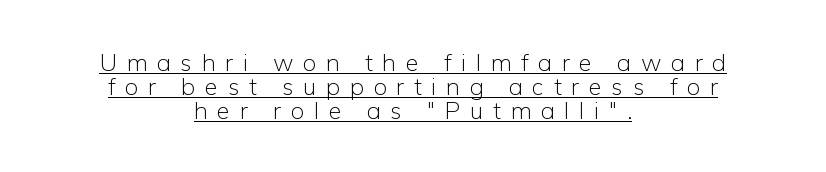
Every word sits above its own underline. No italicization has been applied; the sample stays upright. Notice how the passage keeps no hard edge, just a central spine. A quiet, ordinary-to-light weight characterises the typeface. The line-height multiplier appears low, near solid setting. Tracking here is generous; glyphs stand well apart from one another.
